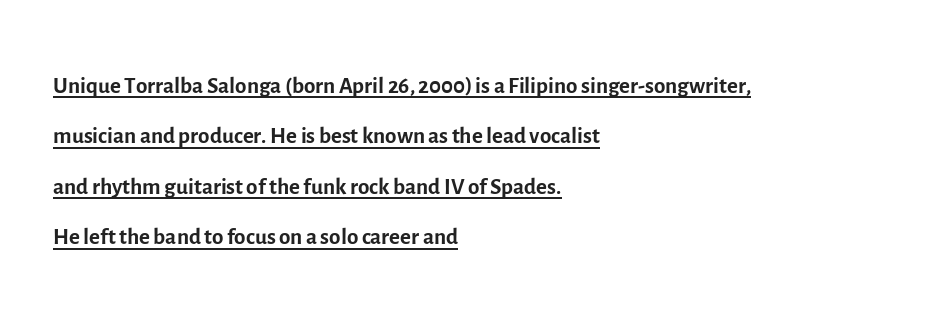
Q: Is the text bold? A: No.
Q: Is the text italic (slanted)? A: No, it is upright.
Q: Is the typeface a serif or a sans-serif typeface? A: Sans-serif.
Q: Is the text underlined? A: Yes.
Q: How is the paragraph aligned? A: Left-aligned.
Q: Is the spacing between letters normal or unusually wide? A: Normal.
Q: Is the spacing between lines tight, normal or loose? A: Normal.
Q: Width (condensed, normal, or wide)? A: Normal.
Q: x-height? A: Medium.
Q: Monospaced? A: No.
